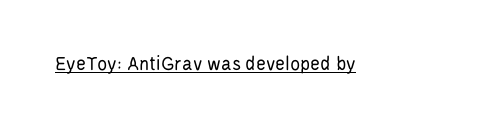
Italic: no, the glyphs are upright roman. You can see a thin bar hugging the bottom of the glyphs. Nothing heavy about these letters — not bold at all. Look at the tracking — it's just the regular setting, nothing added.
